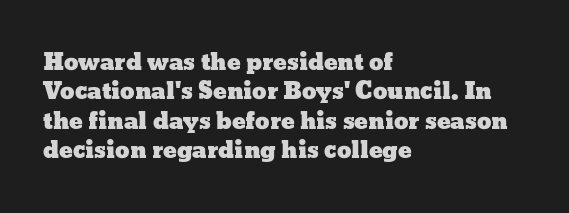
Q: Is the text italic (slanted)? A: No, it is upright.
Q: Is the text underlined? A: No.
Q: How is the paragraph aligned? A: Left-aligned.
Q: Is the spacing between letters normal or unusually wide? A: Normal.
Q: Is the spacing between lines tight, normal or loose? A: Normal.
